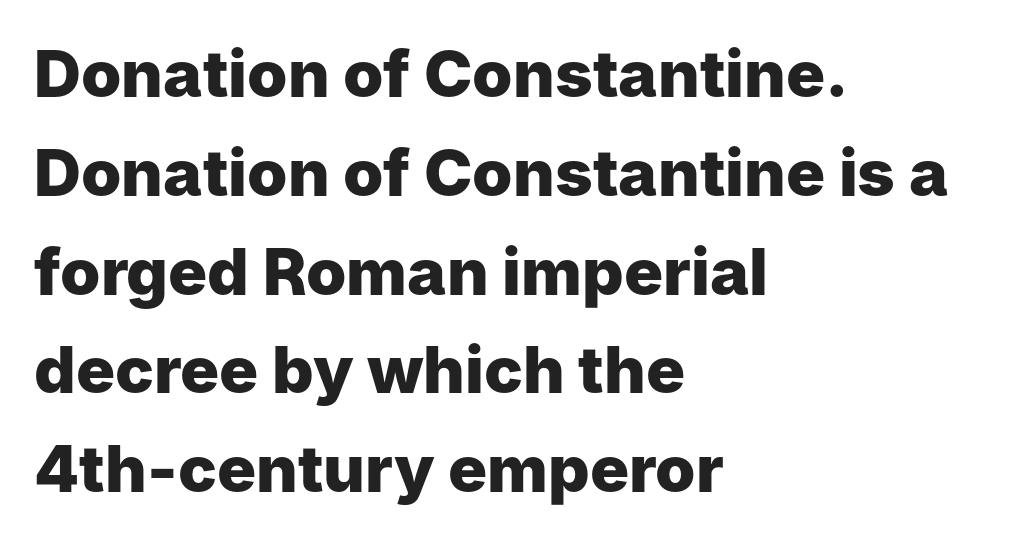
{"serif": "no", "italic": "no", "bold": "yes", "weight": "heavy", "width": "normal", "stroke_contrast": "low", "x_height": "medium", "monospaced": "no", "underline": "no", "align": "left", "line_spacing": "normal", "line_spacing_ratio": 1.52, "letter_spacing": "normal", "letter_spacing_em": 0.0, "glyph_px": 65}
